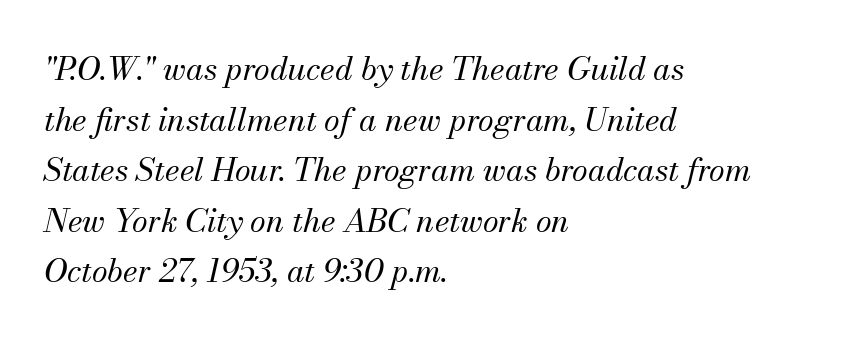
The image shows 32 px regular-weight serif type, italic (leaning right); set left-aligned, normal line spacing (1.58x), normal letter spacing, not underlined; medium stroke contrast and a small x-height.
